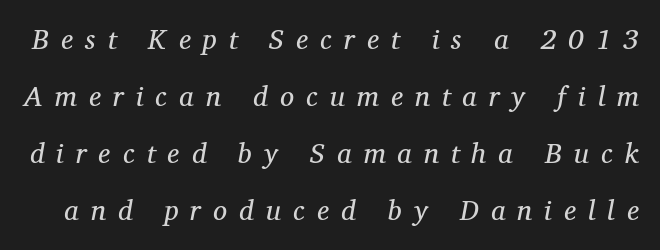
The image shows 28 px regular-weight serif type, italic (leaning right); set loose line spacing (2.04x), unusually wide letter spacing (+0.43 em), not underlined; medium stroke contrast and a medium x-height.
